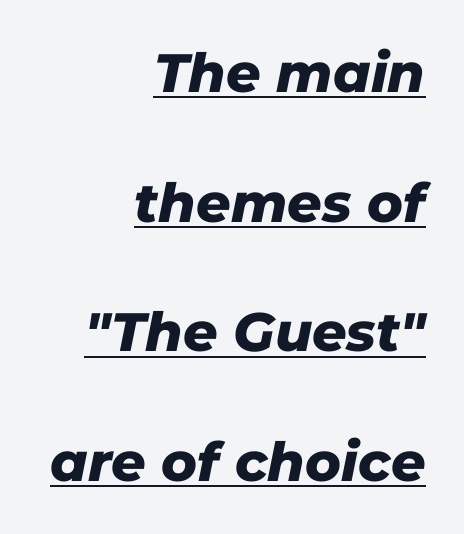
The image shows 54 px heavy type, italic (leaning right); set right-aligned, loose line spacing (2.4x), normal letter spacing, underlined; low stroke contrast and a medium x-height.
